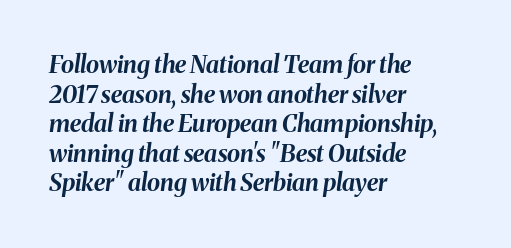
Q: Is the text bold? A: Yes.
Q: Is the text italic (slanted)? A: Yes, it leans right by about 8 degrees.
Q: Is the text underlined? A: No.
Q: How is the paragraph aligned? A: Left-aligned.
Q: Is the spacing between letters normal or unusually wide? A: Normal.
